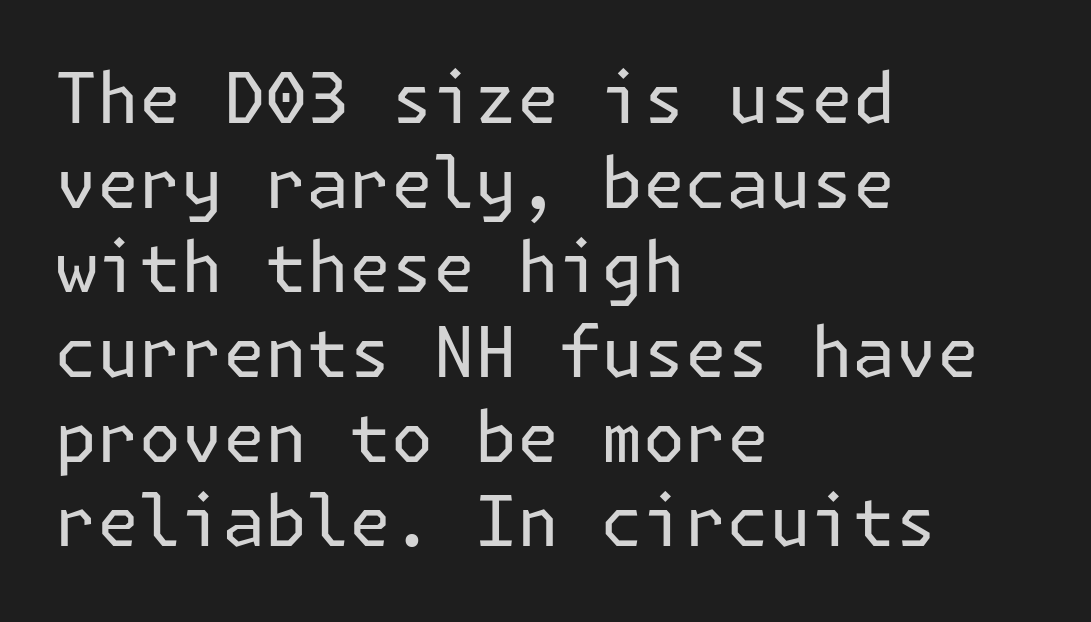
The image shows 70 px regular-weight sans-serif type, upright; set left-aligned, line spacing 1.21x, normal letter spacing, not underlined; low stroke contrast and a medium x-height.
